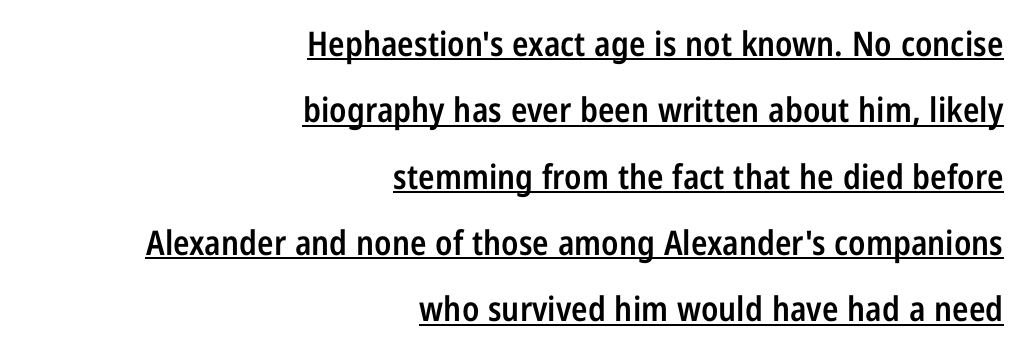
{"serif": "no", "italic": "no", "bold": "semi", "weight": "semibold", "width": "condensed", "stroke_contrast": "low", "x_height": "medium", "monospaced": "no", "underline": "yes", "align": "right", "line_spacing": "loose", "line_spacing_ratio": 1.95, "letter_spacing": "normal", "letter_spacing_em": 0.0, "glyph_px": 34}
